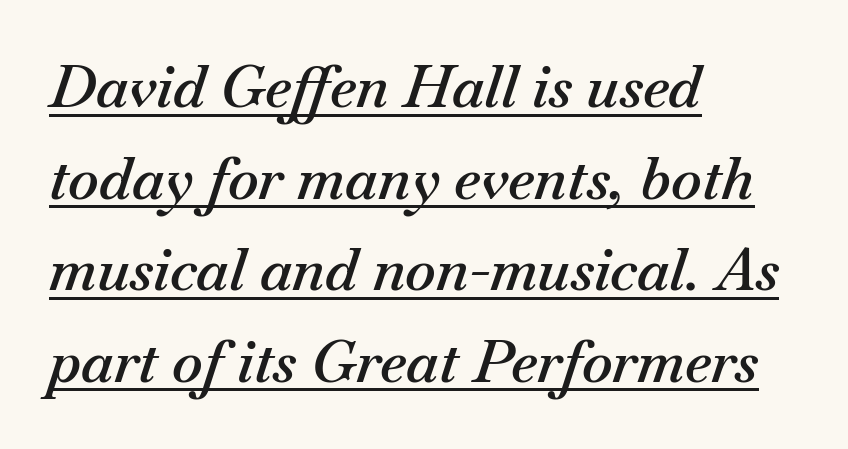
The passage shown is typed in a proportional face where columns would drift. The string is rendered with underlining switched on. Summary of vertical rhythm: regular, with standard interline spacing. Looking at the ascenders, they clearly lean. Standard letterfit; no display-style spreading of the glyphs. The glyphs have the mass of a demibold cut, below bold.
